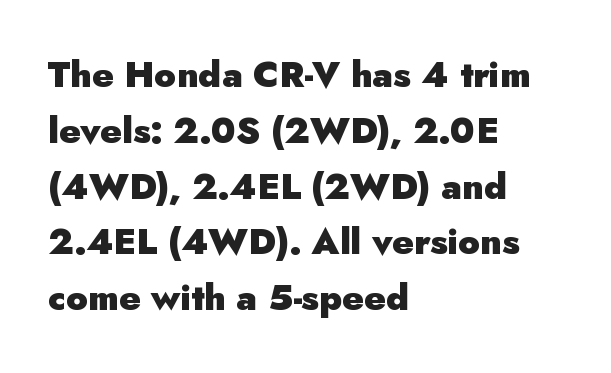
Q: Is the text bold? A: Yes.
Q: Is the text italic (slanted)? A: No, it is upright.
Q: Is the typeface a serif or a sans-serif typeface? A: Sans-serif.
Q: Is the text underlined? A: No.
Q: How is the paragraph aligned? A: Left-aligned.
Q: Is the spacing between letters normal or unusually wide? A: Normal.
Q: Is the spacing between lines tight, normal or loose? A: Normal.
Q: Width (condensed, normal, or wide)? A: Normal.
Q: Stroke contrast? A: Low.
Q: x-height? A: Small.
Q: Monospaced? A: No.
